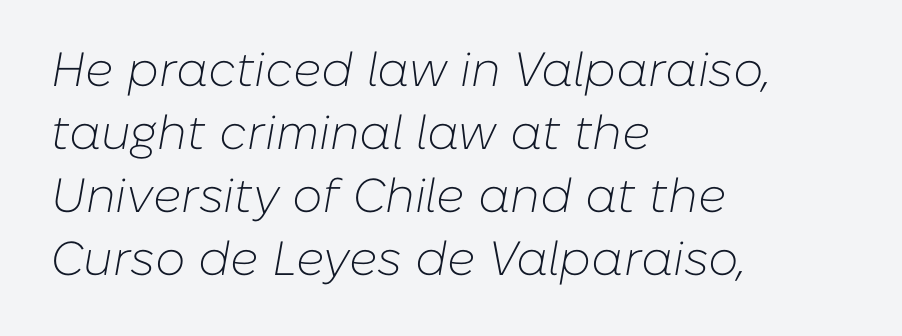
Leading: standard. Is the type slanted? Yes — the strokes lean at a clear angle. The rendering uses natural spacing where letterforms have individual widths. The specimen omits any rule beneath the text block's lines. Leftover space on each line is placed entirely after the last word.
